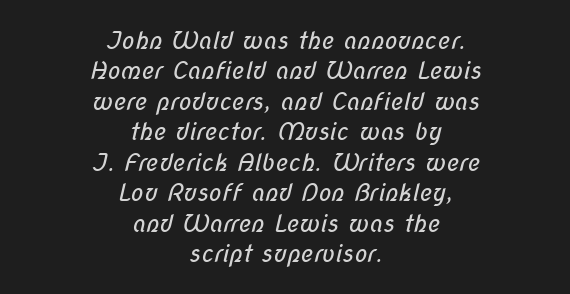
The horizontal fit of the characters is conventional and even. No chunkiness to these letters — they're not bold. Horizontal alignment here is central, giving a formal, balanced look. The foot of each line stays bare and open. In terms of leading, this rendering sits right in the middle.
